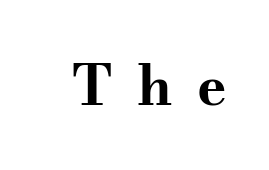
Q: Is the text bold? A: Yes.
Q: Is the text italic (slanted)? A: No, it is upright.
Q: Is the typeface a serif or a sans-serif typeface? A: Serif.
Q: Is the text underlined? A: No.
Q: Is the spacing between letters normal or unusually wide? A: Unusually wide.
Q: Width (condensed, normal, or wide)? A: Wide.
Q: Stroke contrast? A: Medium.
Q: x-height? A: Small.
Q: Monospaced? A: No.
